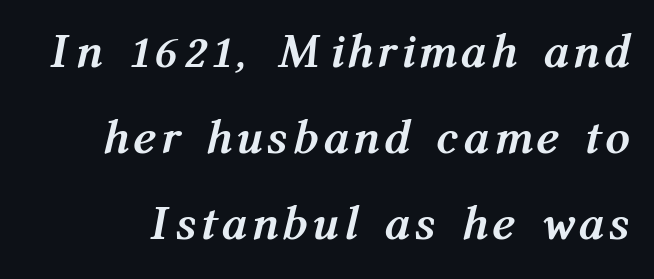
The glyphs are unaccompanied by any horizontal stroke below them. Each glyph is drawn with heavy, bold strokes. The passage shown is typed in a proportional face where columns would drift. A typesetter would mark this as italic.
